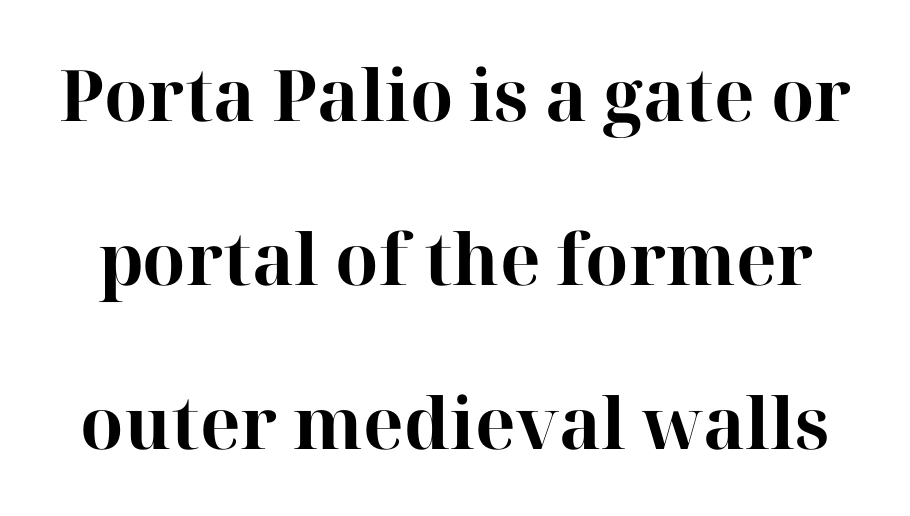
{"serif": "yes", "italic": "no", "bold": "yes", "weight": "bold", "width": "normal", "stroke_contrast": "high", "x_height": "medium", "monospaced": "no", "underline": "no", "line_spacing": "loose", "line_spacing_ratio": 2.31, "letter_spacing": "normal", "letter_spacing_em": 0.0, "glyph_px": 71}
